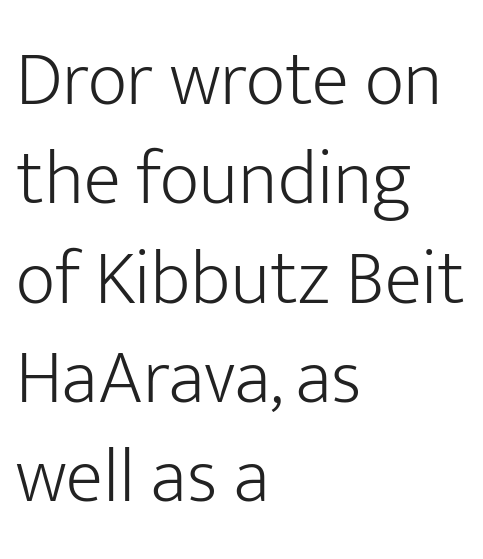
The image shows 77 px light sans-serif type, upright; set left-aligned, normal line spacing (1.29x), normal letter spacing, not underlined; low stroke contrast and a medium x-height.
